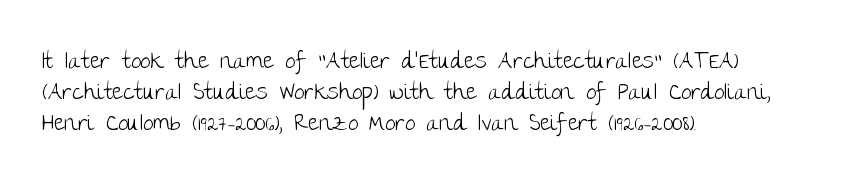
Q: Is the text bold? A: No.
Q: Is the text italic (slanted)? A: No, it is upright.
Q: Is the text underlined? A: No.
Q: How is the paragraph aligned? A: Left-aligned.
Q: Is the spacing between letters normal or unusually wide? A: Normal.
Q: Is the spacing between lines tight, normal or loose? A: Normal.
